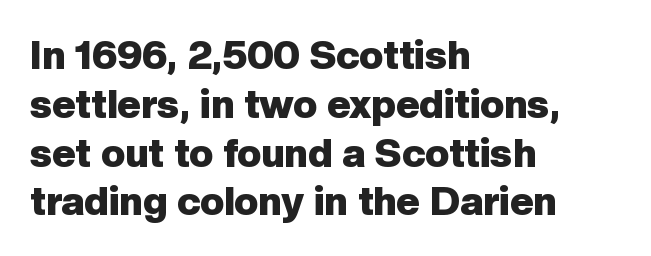
Q: Is the text bold? A: Yes.
Q: Is the text italic (slanted)? A: No, it is upright.
Q: Is the typeface a serif or a sans-serif typeface? A: Sans-serif.
Q: Is the text underlined? A: No.
Q: How is the paragraph aligned? A: Left-aligned.
Q: Is the spacing between letters normal or unusually wide? A: Normal.
Q: Width (condensed, normal, or wide)? A: Normal.
Q: Stroke contrast? A: Low.
Q: x-height? A: Medium.
Q: Monospaced? A: No.
